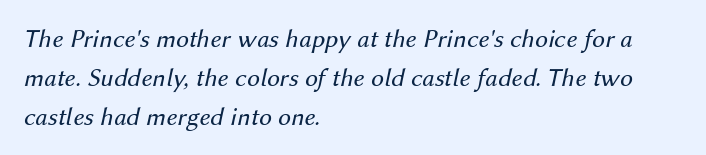
Q: Is the text bold? A: No.
Q: Is the text italic (slanted)? A: Yes, it leans right by about 12 degrees.
Q: Is the text underlined? A: No.
Q: How is the paragraph aligned? A: Left-aligned.
Q: Is the spacing between letters normal or unusually wide? A: Normal.
Q: Is the spacing between lines tight, normal or loose? A: Normal.
